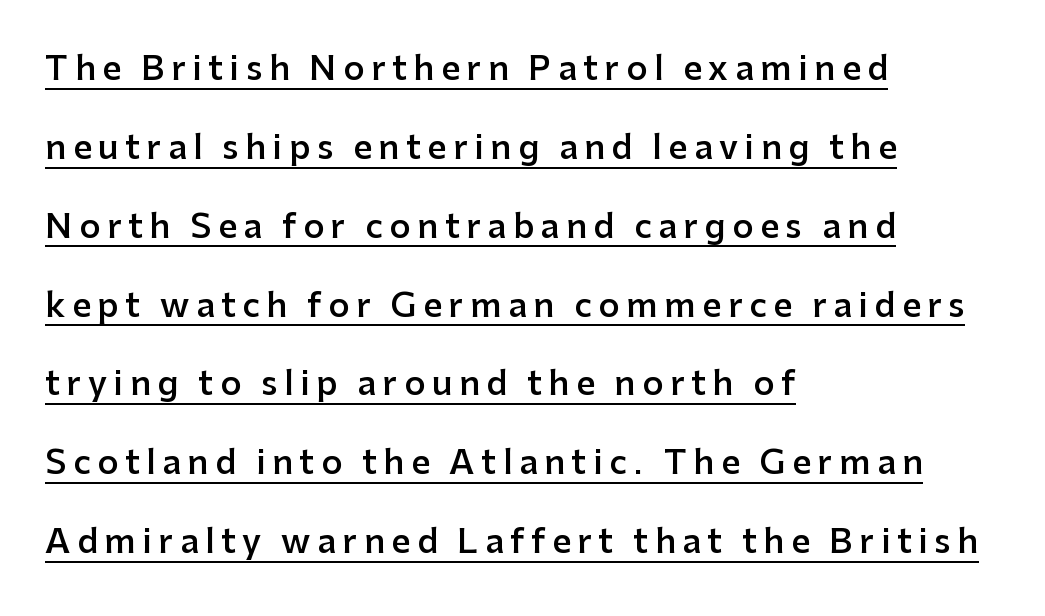
The image shows 33 px semibold sans-serif type, upright; set left-aligned, loose line spacing (2.39x), unusually wide letter spacing (+0.2 em), underlined; low stroke contrast and a medium x-height.
